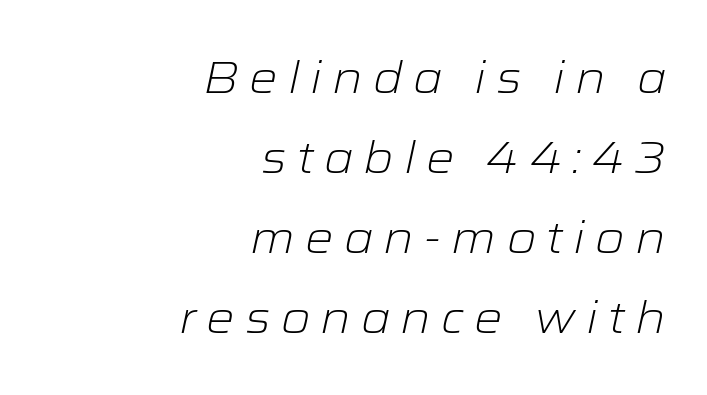
Q: Is the text bold? A: No.
Q: Is the text italic (slanted)? A: Yes, it leans right by about 12 degrees.
Q: Is the text underlined? A: No.
Q: How is the paragraph aligned? A: Right-aligned.
Q: Is the spacing between letters normal or unusually wide? A: Unusually wide.
Q: Width (condensed, normal, or wide)? A: Wide.
Q: Stroke contrast? A: Low.
Q: x-height? A: Medium.
Q: Monospaced? A: No.
